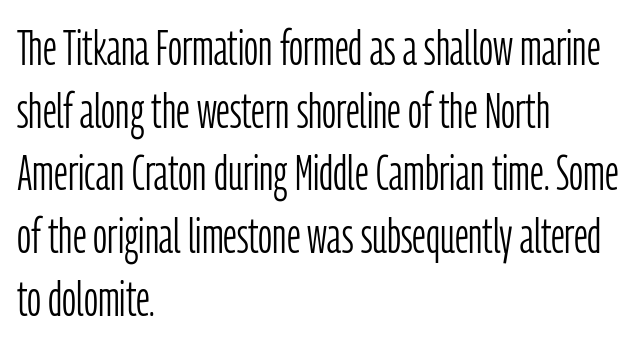
The image shows 49 px light, condensed sans-serif type, upright; set left-aligned, normal line spacing (1.28x), normal letter spacing, not underlined; low stroke contrast and a medium x-height.
